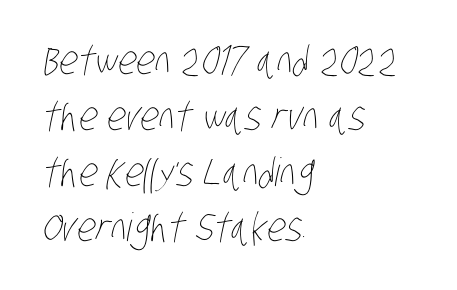
The image shows 39 px thin, condensed type; set left-aligned, normal line spacing (1.43x), normal letter spacing, not underlined; low stroke contrast and a large x-height.
